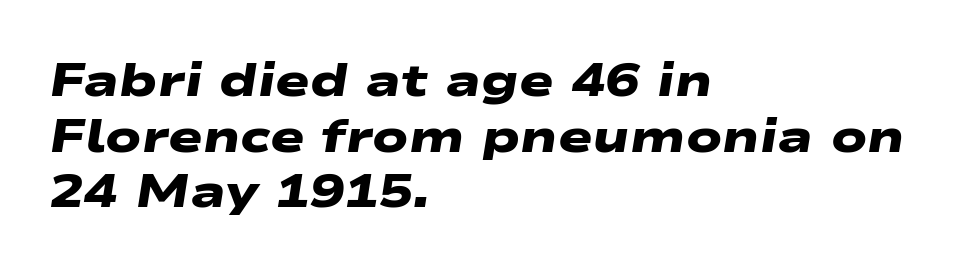
{"serif": "no", "bold": "yes", "weight": "heavy", "width": "wide", "stroke_contrast": "low", "x_height": "medium", "monospaced": "no", "underline": "no", "align": "left", "line_spacing_ratio": 1.21, "letter_spacing": "normal", "letter_spacing_em": 0.0, "glyph_px": 46}
